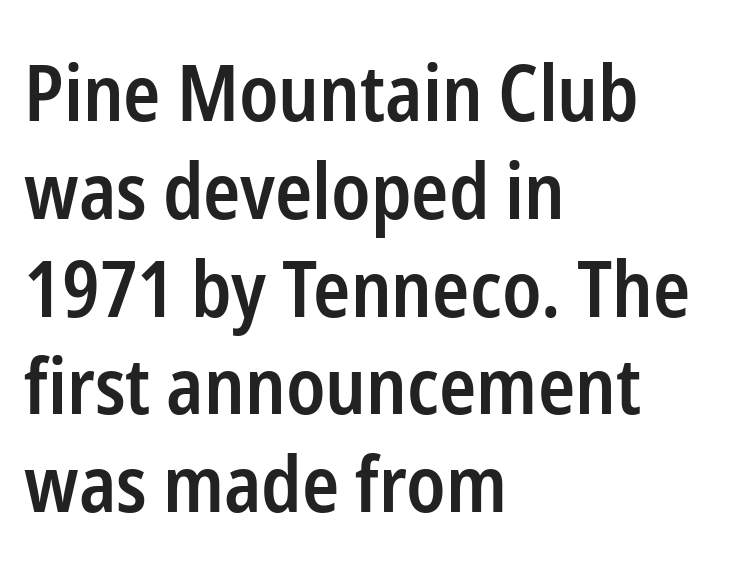
The image shows 77 px semibold, condensed sans-serif type, upright; set left-aligned, normal line spacing (1.27x), normal letter spacing, not underlined; low stroke contrast and a medium x-height.
